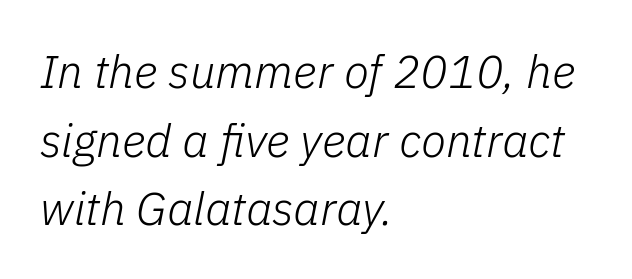
The image shows 46 px light type, italic (leaning right); set left-aligned, normal line spacing (1.49x), normal letter spacing, not underlined; low stroke contrast and a medium x-height.
